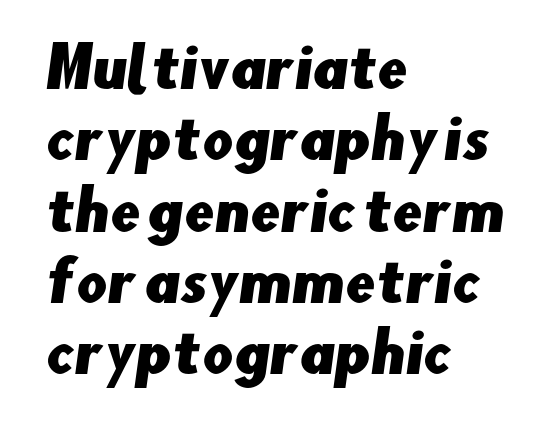
Successive baselines arrive at the customary interval. This sample is left-justified, so line endings fall wherever the words run out. The letters advance in unequal steps, a hallmark of proportional type. The type family on display is of the sans-serif kind. Beneath every word, the page is bare. These lines keep a tight, regular rhythm from letter to letter.
